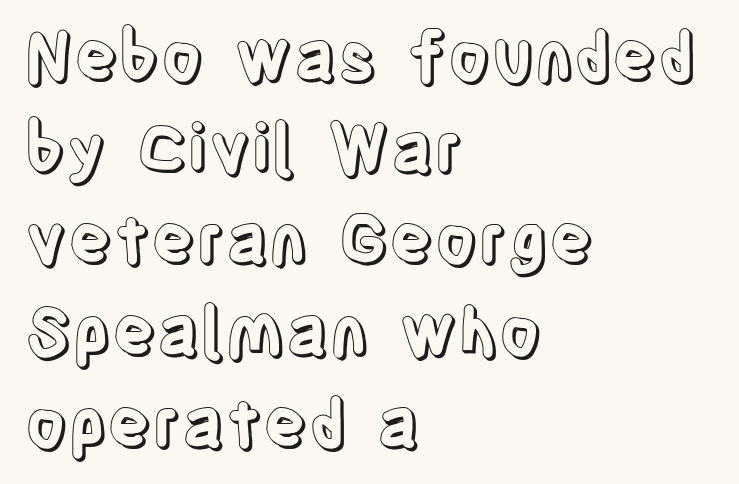
{"italic": "no", "width": "condensed", "x_height": "large", "monospaced": "no", "underline": "no", "align": "left", "line_spacing": "normal", "line_spacing_ratio": 1.39, "letter_spacing": "normal", "letter_spacing_em": 0.0, "glyph_px": 66}
